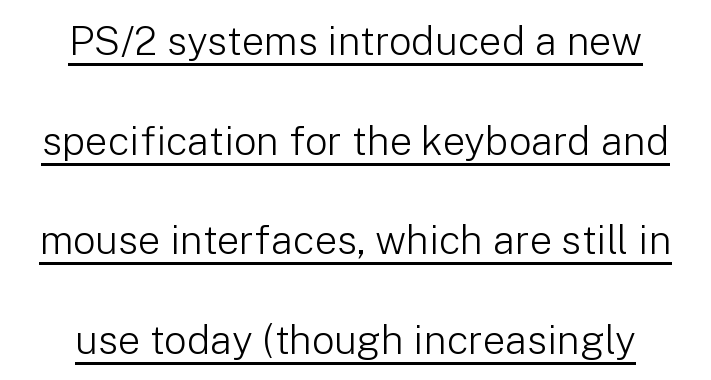
The image shows 40 px light sans-serif type, upright; set centered, loose line spacing (2.49x), normal letter spacing, underlined; low stroke contrast and a medium x-height.
